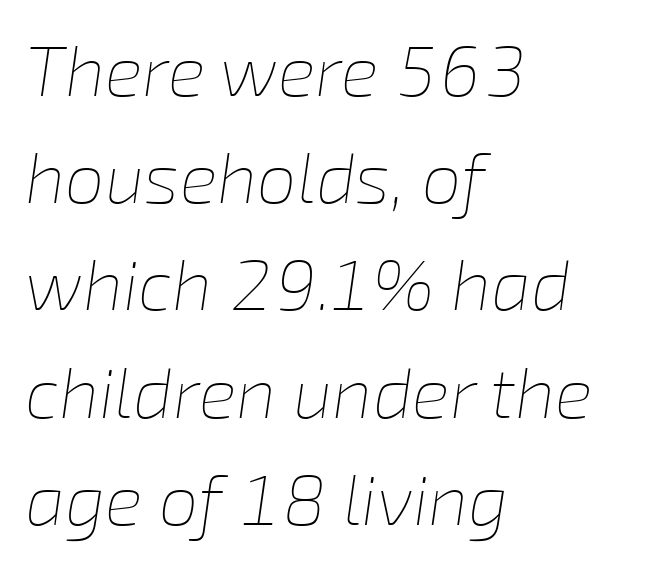
Q: Is the text bold? A: No.
Q: Is the text italic (slanted)? A: Yes, it leans right by about 8 degrees.
Q: Is the text underlined? A: No.
Q: How is the paragraph aligned? A: Left-aligned.
Q: Is the spacing between letters normal or unusually wide? A: Normal.
Q: Is the spacing between lines tight, normal or loose? A: Normal.
Q: Width (condensed, normal, or wide)? A: Normal.
Q: Stroke contrast? A: Low.
Q: x-height? A: Medium.
Q: Monospaced? A: No.
